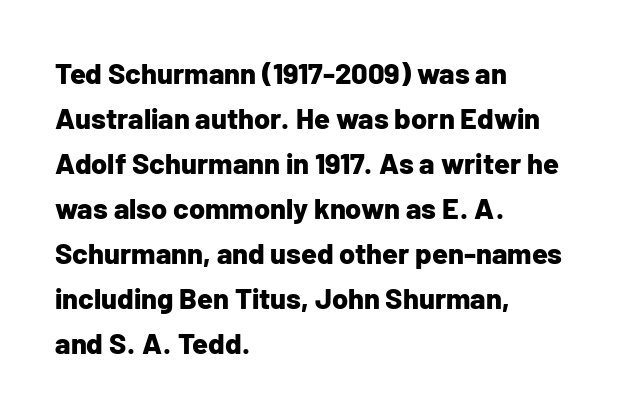
Q: Is the text bold? A: Yes.
Q: Is the text italic (slanted)? A: No, it is upright.
Q: Is the typeface a serif or a sans-serif typeface? A: Sans-serif.
Q: Is the text underlined? A: No.
Q: How is the paragraph aligned? A: Left-aligned.
Q: Is the spacing between letters normal or unusually wide? A: Normal.
Q: Is the spacing between lines tight, normal or loose? A: Normal.
Q: Width (condensed, normal, or wide)? A: Normal.
Q: Stroke contrast? A: Low.
Q: x-height? A: Medium.
Q: Monospaced? A: No.
